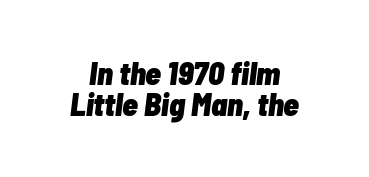
{"italic": "yes", "lean": "right", "slant_degrees": 7, "bold": "yes", "weight": "heavy", "width": "condensed", "stroke_contrast": "low", "x_height": "medium", "monospaced": "no", "underline": "no", "line_spacing": "tight", "line_spacing_ratio": 0.97, "letter_spacing": "normal", "letter_spacing_em": 0.0, "glyph_px": 32}
